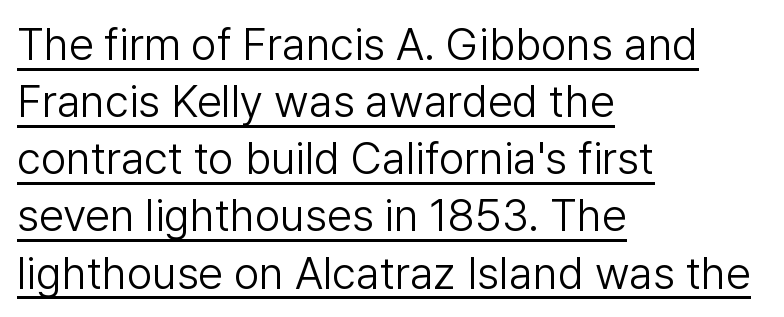
{"serif": "no", "italic": "no", "bold": "no", "weight": "light", "width": "normal", "stroke_contrast": "low", "x_height": "medium", "monospaced": "no", "underline": "yes", "align": "left", "line_spacing": "normal", "line_spacing_ratio": 1.27, "letter_spacing": "normal", "letter_spacing_em": 0.0, "glyph_px": 45}
